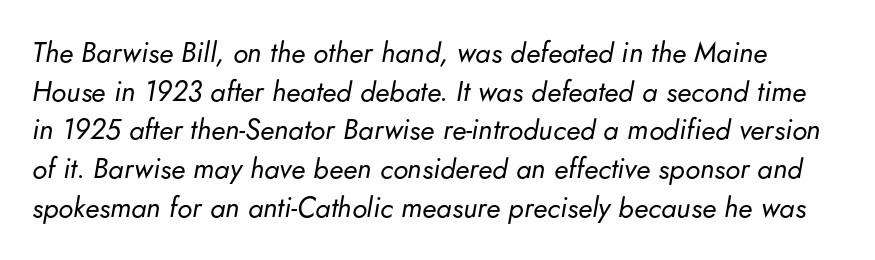
Q: Is the text bold? A: No.
Q: Is the text italic (slanted)? A: Yes, it leans right by about 5 degrees.
Q: Is the text underlined? A: No.
Q: Is the spacing between letters normal or unusually wide? A: Normal.
Q: Is the spacing between lines tight, normal or loose? A: Normal.
Q: Width (condensed, normal, or wide)? A: Normal.
Q: Stroke contrast? A: Low.
Q: x-height? A: Small.
Q: Monospaced? A: No.
